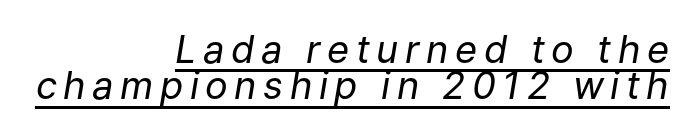
Spacing verdict: proportional, widths tailored to each character. Designer's note — italics engaged. Leading: reduced. Notice how the passage keeps a crisp vertical edge on the right only. The letterforms sit at book weight or below. Every word sits above its own underline.
